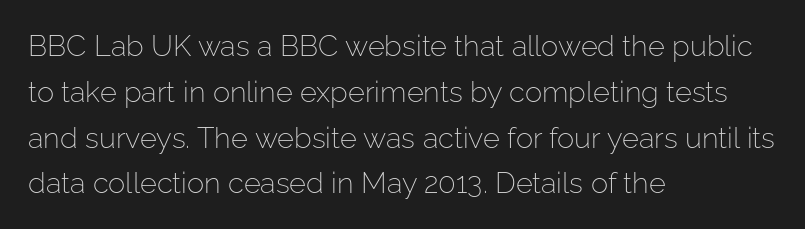
Q: Is the text bold? A: No.
Q: Is the text italic (slanted)? A: No, it is upright.
Q: Is the typeface a serif or a sans-serif typeface? A: Sans-serif.
Q: Is the text underlined? A: No.
Q: How is the paragraph aligned? A: Left-aligned.
Q: Is the spacing between letters normal or unusually wide? A: Normal.
Q: Is the spacing between lines tight, normal or loose? A: Normal.
Q: Width (condensed, normal, or wide)? A: Normal.
Q: Stroke contrast? A: Low.
Q: x-height? A: Medium.
Q: Monospaced? A: No.
